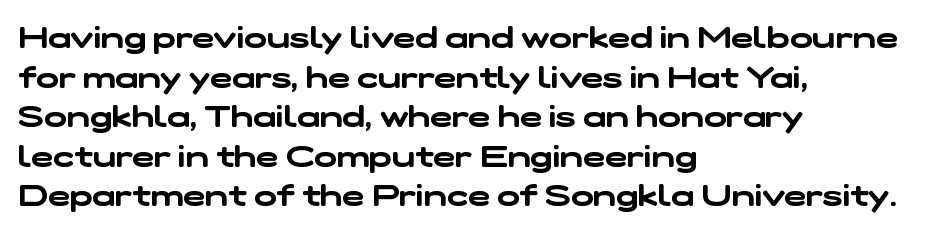
{"serif": "no", "width": "wide", "stroke_contrast": "low", "x_height": "medium", "monospaced": "no", "underline": "no", "align": "left", "line_spacing": "normal", "line_spacing_ratio": 1.32, "letter_spacing": "normal", "letter_spacing_em": 0.0, "glyph_px": 30}
